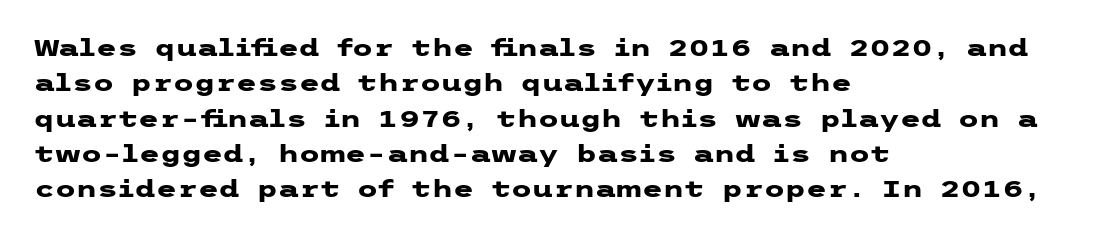
The baseline area is clear. Rendered with straight, roman letterforms. The face used here has the dense, thick strokes of a bold. One-word summary of the alignment: left.
